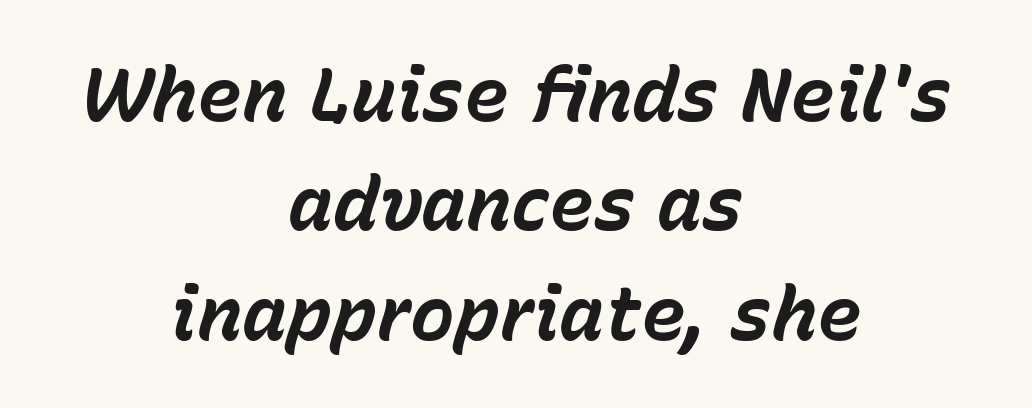
The image shows 75 px bold type, italic (leaning right); set centered, normal line spacing (1.46x), normal letter spacing, not underlined; low stroke contrast and a medium x-height.
